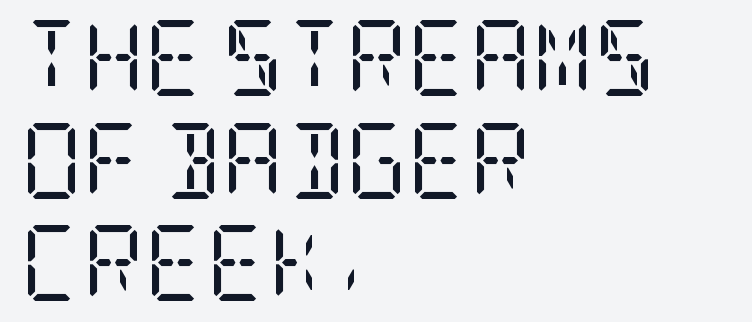
{"serif": "yes", "italic": "no", "bold": "no", "weight": "regular", "width": "condensed", "stroke_contrast": "low", "x_height": "large", "underline": "no", "align": "left", "line_spacing": "normal", "line_spacing_ratio": 1.35, "letter_spacing": "normal", "letter_spacing_em": 0.0, "glyph_px": 76}
